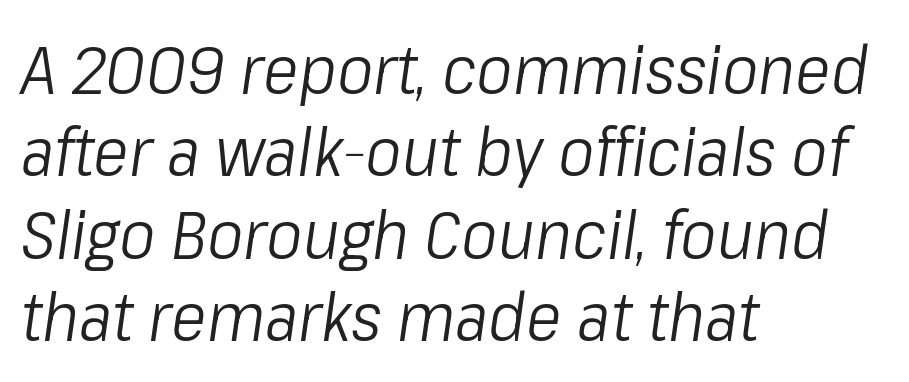
{"italic": "yes", "lean": "right", "slant_degrees": 8, "bold": "no", "weight": "light", "width": "condensed", "stroke_contrast": "low", "x_height": "medium", "monospaced": "no", "underline": "no", "align": "left", "line_spacing_ratio": 1.21, "letter_spacing": "normal", "letter_spacing_em": 0.0, "glyph_px": 68}
